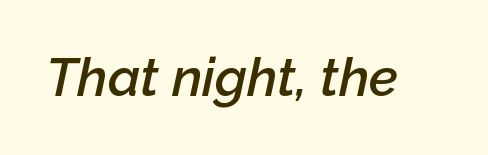
Anything drawn beneath the words? Only blank space. Do the characters align in a grid? No, the font is proportional. Honestly, the letter spacing is just normal — you wouldn't notice it. You can tell it's italic because the verticals aren't actually vertical. Students, this is semibold: more ink than regular, less than bold.
